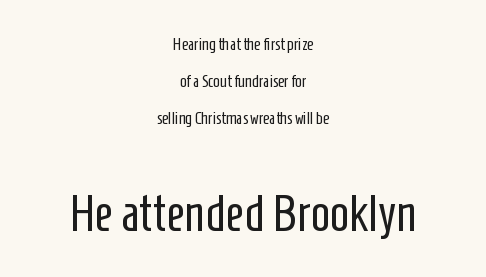
The image shows 51 px regular-weight, condensed sans-serif type, upright; set centered, loose line spacing (2.17x), normal letter spacing, not underlined; the second (bottom) block is 3.0x larger; low stroke contrast and a medium x-height.
